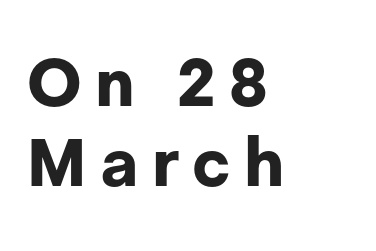
The text was rendered using a sans face with plain stroke endings. Someone cranked the tracking dial way up on this one. Each letter keeps its own natural width here, so spacing adapts to shape. Each row of text sits above clean, open space. Is the type bold? Yes — the strokes are clearly thick and heavy.
